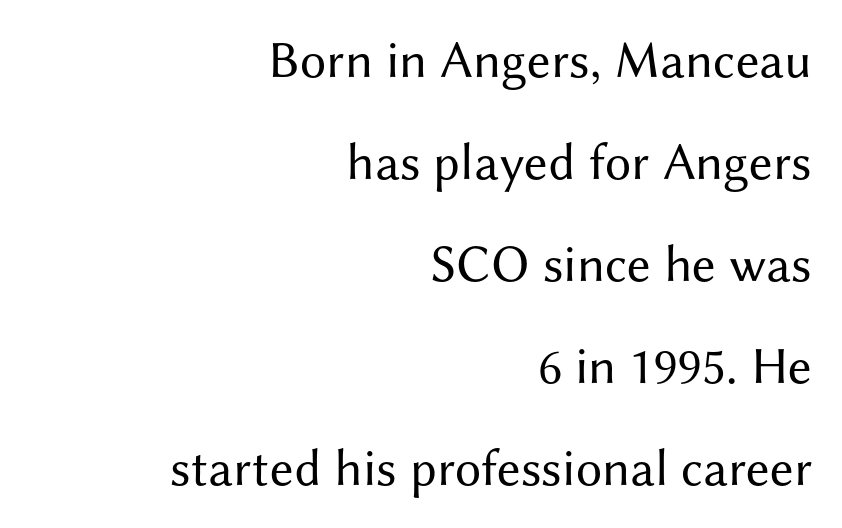
Check the space under the baseline: it is left empty. In terms of posture, this sample is upright. Weight: in the light-to-regular range. I'd call this a sans setting — the letters go barefoot. You could not count columns in this text — the font is proportionally spaced. Vertical spacing — loose.
